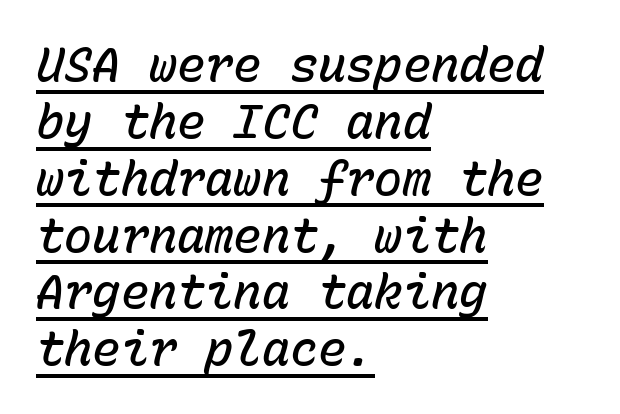
Q: Is the text bold? A: Semi-bold.
Q: Is the text italic (slanted)? A: Yes, it leans right by about 15 degrees.
Q: Is the text underlined? A: Yes.
Q: How is the paragraph aligned? A: Left-aligned.
Q: Is the spacing between letters normal or unusually wide? A: Normal.
Q: Width (condensed, normal, or wide)? A: Normal.
Q: Stroke contrast? A: Low.
Q: x-height? A: Medium.
Q: Monospaced? A: Yes.
